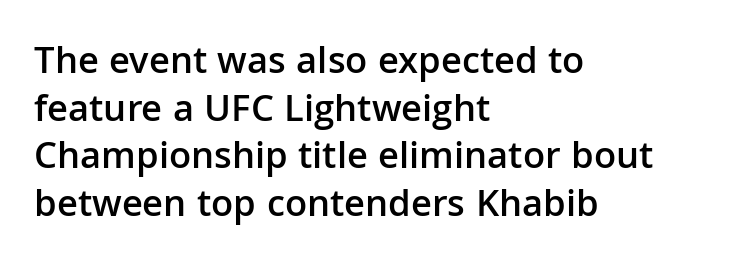
Q: Is the text bold? A: Semi-bold.
Q: Is the text italic (slanted)? A: No, it is upright.
Q: Is the typeface a serif or a sans-serif typeface? A: Sans-serif.
Q: Is the text underlined? A: No.
Q: How is the paragraph aligned? A: Left-aligned.
Q: Is the spacing between letters normal or unusually wide? A: Normal.
Q: Width (condensed, normal, or wide)? A: Normal.
Q: Stroke contrast? A: Low.
Q: x-height? A: Medium.
Q: Monospaced? A: No.
